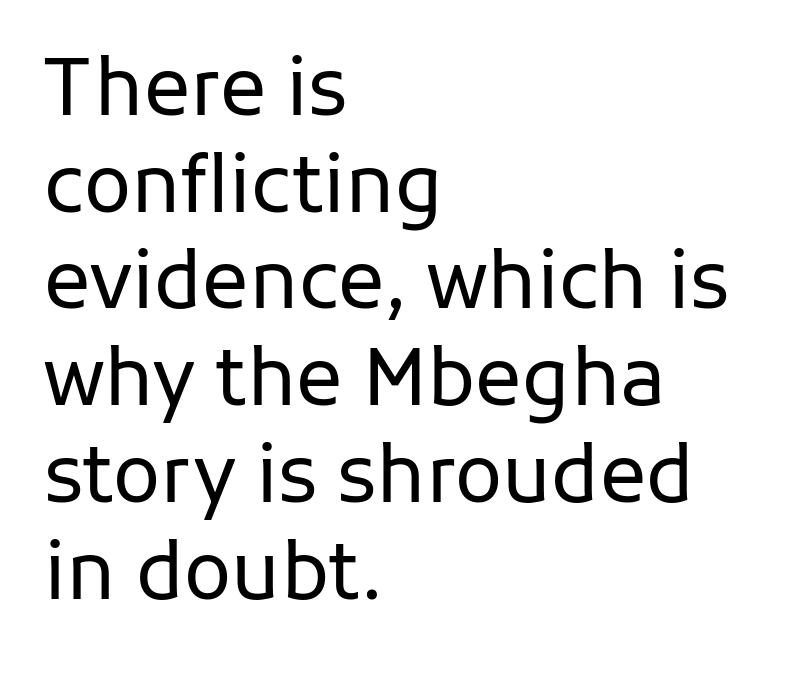
Q: Is the text bold? A: No.
Q: Is the text italic (slanted)? A: No, it is upright.
Q: Is the typeface a serif or a sans-serif typeface? A: Sans-serif.
Q: Is the text underlined? A: No.
Q: How is the paragraph aligned? A: Left-aligned.
Q: Is the spacing between letters normal or unusually wide? A: Normal.
Q: Width (condensed, normal, or wide)? A: Normal.
Q: Stroke contrast? A: Low.
Q: x-height? A: Medium.
Q: Monospaced? A: No.
